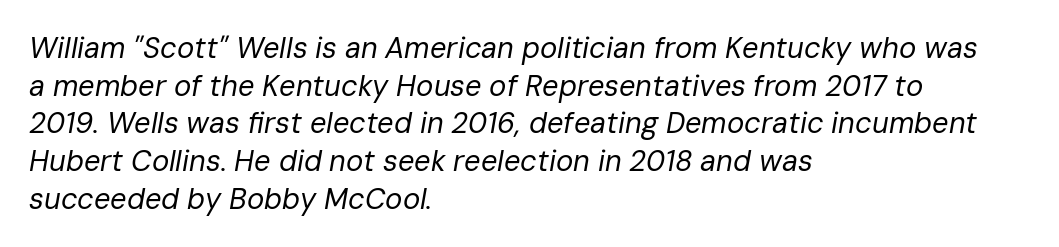
A quiet, ordinary-to-light weight characterises the typeface. Anything drawn beneath the words? Only blank space. Is this a fixed-width face? No — the glyphs have proportional, varying widths. The space between consecutive lines is moderate. Compared with ordinary roman type, these characters are visibly tilted. These lines keep a tight, regular rhythm from letter to letter.
